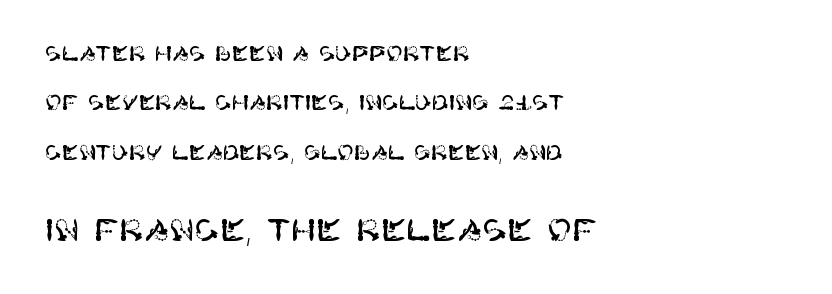
{"serif": "no", "italic": "no", "width": "normal", "stroke_contrast": "high", "x_height": "large", "underline": "no", "align": "left", "line_spacing": "loose", "line_spacing_ratio": 2.47, "letter_spacing": "normal", "letter_spacing_em": 0.0, "larger_block": "second", "size_ratio": 1.5, "glyph_px": 30}
